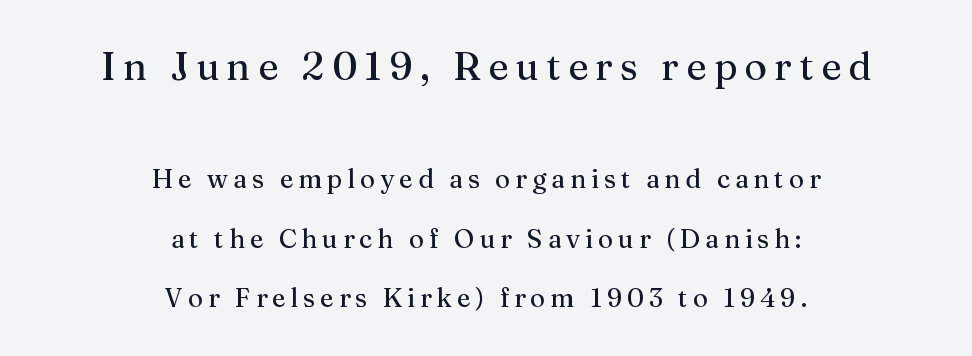
Vertically, the passage feels expansive, rows floating well apart. Is this a fixed-width face? No — the glyphs have proportional, varying widths. These glyphs show unthickened strokes, regular width or finer. Check where the strokes stop: tiny serifs finish them off. Nobody drew a line under any word here. Look at the glyph heights: the upper group is clearly the bigger setting.
